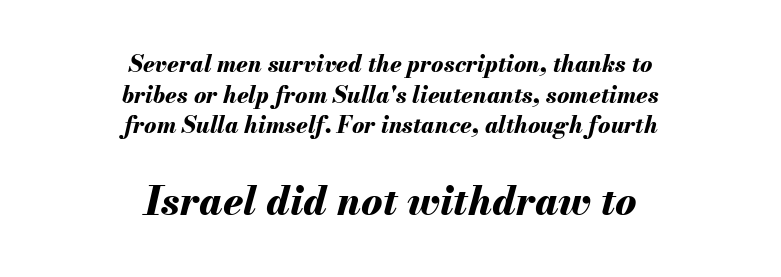
The image shows 40 px bold type, italic (leaning right); set centered, normal line spacing (1.33x), normal letter spacing, not underlined; the second (bottom) block is 1.74x larger; medium stroke contrast and a small x-height.
